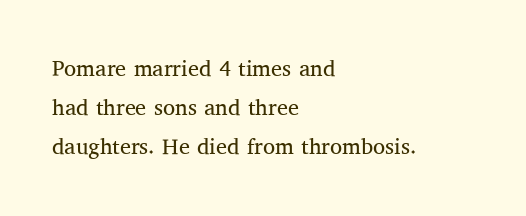
Q: Is the text bold? A: No.
Q: Is the text italic (slanted)? A: No, it is upright.
Q: Is the text underlined? A: No.
Q: How is the paragraph aligned? A: Left-aligned.
Q: Is the spacing between letters normal or unusually wide? A: Normal.
